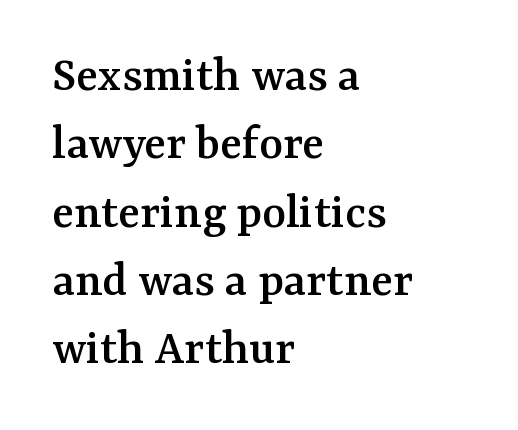
Check where the strokes stop: tiny serifs finish them off. A typesetter would call this proportional, since set widths differ per character. Honestly, there is no underline to notice here at all. Each line starts at the same left margin while the right side varies. Nope, not italic — everything's standing straight.
